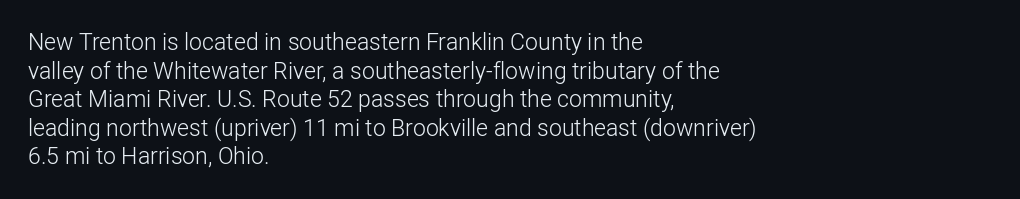
The image shows 23 px text type, upright; set left-aligned, line spacing 1.24x, normal letter spacing, not underlined.
